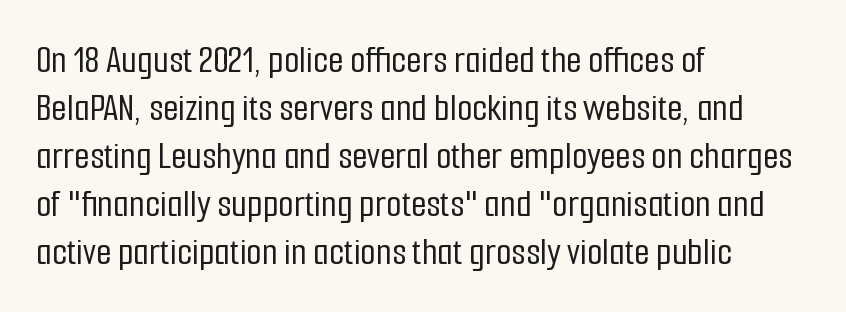
{"serif": "no", "italic": "no", "width": "condensed", "stroke_contrast": "low", "x_height": "medium", "monospaced": "no", "underline": "no", "align": "left", "line_spacing_ratio": 1.2, "letter_spacing": "normal", "letter_spacing_em": 0.0, "glyph_px": 40}
